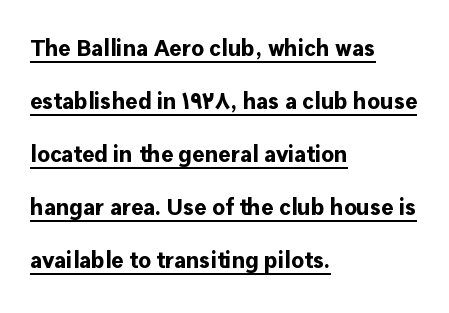
{"italic": "no", "bold": "yes", "underline": "yes", "align": "left", "line_spacing": "loose", "line_spacing_ratio": 2.3, "letter_spacing": "normal", "letter_spacing_em": 0.0, "glyph_px": 23}
